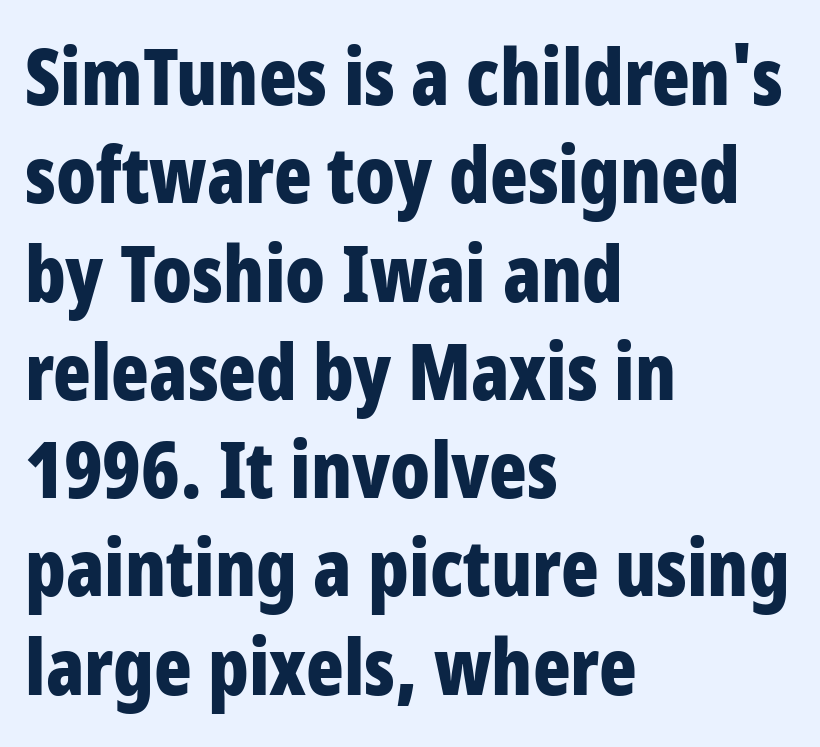
The image shows 78 px bold, condensed sans-serif type, upright; set left-aligned, normal line spacing (1.26x), normal letter spacing, not underlined; low stroke contrast and a large x-height.
